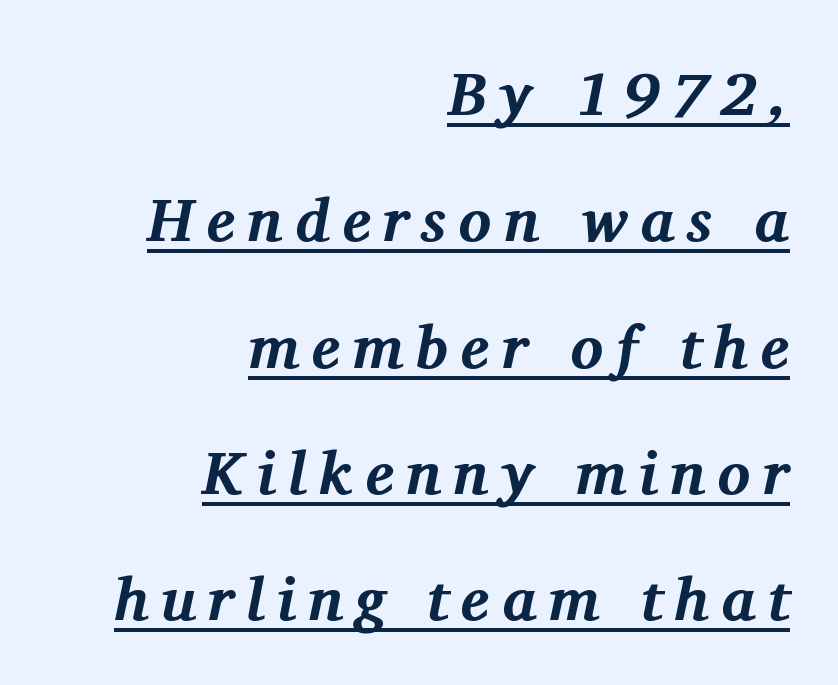
This is serif lettering, the kind often seen in printed books. These lines stack with their right ends in a neat column. Looks like someone drew a line under every word here. The rendering applies a slant to the glyphs. You could only call the tracking loose — the letters float apart. The passage shown is emphatically bold.
